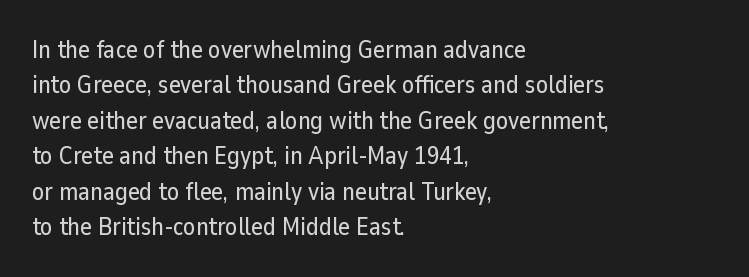
The image shows 25 px text type, upright; set left-aligned, normal line spacing (1.42x), normal letter spacing, not underlined.
